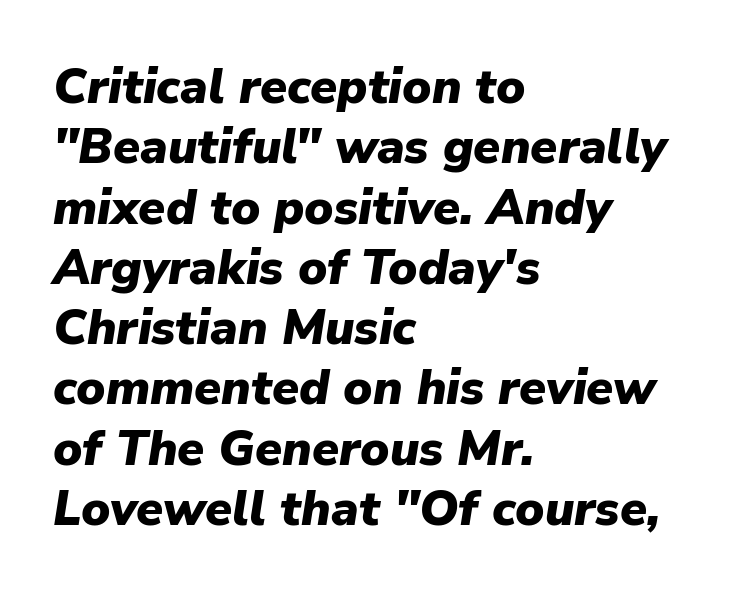
{"italic": "yes", "lean": "right", "slant_degrees": 9, "bold": "yes", "weight": "heavy", "width": "normal", "stroke_contrast": "low", "x_height": "medium", "monospaced": "no", "underline": "no", "align": "left", "line_spacing_ratio": 1.23, "letter_spacing": "normal", "letter_spacing_em": 0.0, "glyph_px": 49}
